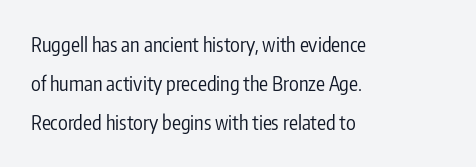
The string is rendered with underlining switched off. A student would call this left alignment; a typographer would say flush left, rag right. Weight: not bold — regular or lighter. There is no visible air inserted between adjacent glyphs.
